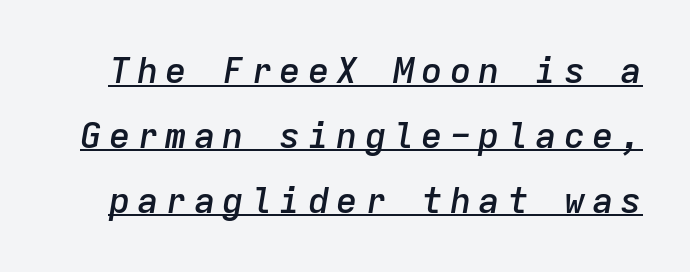
Q: Is the text bold? A: Semi-bold.
Q: Is the text italic (slanted)? A: Yes, it leans right by about 9 degrees.
Q: Is the text underlined? A: Yes.
Q: Width (condensed, normal, or wide)? A: Normal.
Q: Stroke contrast? A: Low.
Q: x-height? A: Medium.
Q: Monospaced? A: Yes.
